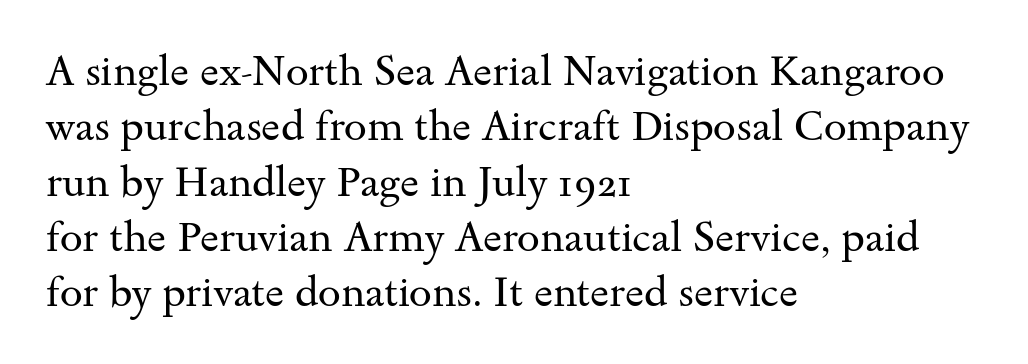
Q: Is the text bold? A: No.
Q: Is the text italic (slanted)? A: No, it is upright.
Q: Is the typeface a serif or a sans-serif typeface? A: Serif.
Q: Is the text underlined? A: No.
Q: How is the paragraph aligned? A: Left-aligned.
Q: Is the spacing between letters normal or unusually wide? A: Normal.
Q: Is the spacing between lines tight, normal or loose? A: Normal.
Q: Width (condensed, normal, or wide)? A: Wide.
Q: Stroke contrast? A: Medium.
Q: x-height? A: Small.
Q: Monospaced? A: No.
